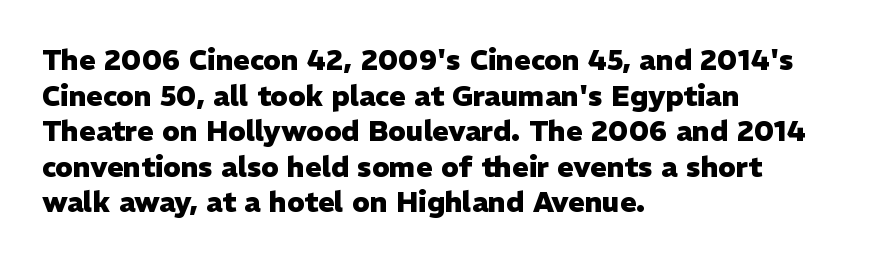
The characters look thick and weighty, a clear bold. Unlike a traditional serif, this face leaves its strokes unadorned. The font's upright variant was chosen for this text. The face used here is proportionally spaced, like ordinary book or web type. Glyph-to-glyph distance matches everyday printed text.
